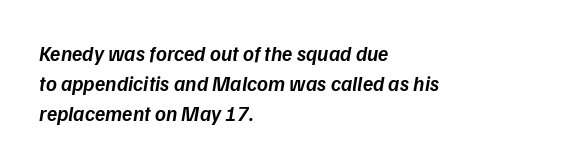
Q: Is the text bold? A: Semi-bold.
Q: Is the text italic (slanted)? A: Yes, it leans right by about 9 degrees.
Q: Is the text underlined? A: No.
Q: How is the paragraph aligned? A: Left-aligned.
Q: Is the spacing between letters normal or unusually wide? A: Normal.
Q: Is the spacing between lines tight, normal or loose? A: Normal.
